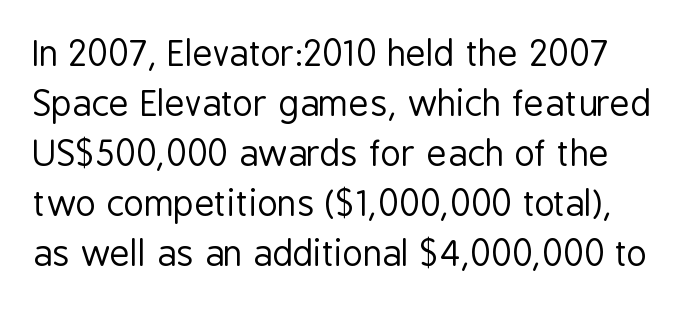
The image shows 35 px regular-weight, condensed sans-serif type, upright; set normal line spacing (1.43x), normal letter spacing, not underlined; low stroke contrast and a medium x-height.
